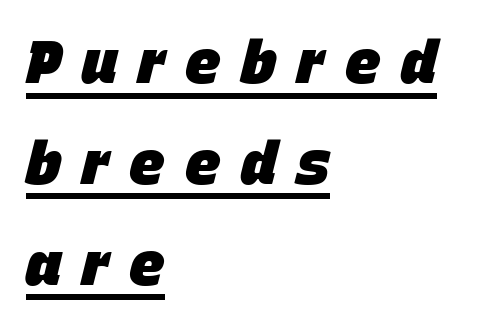
Q: Is the text bold? A: Yes.
Q: Is the text italic (slanted)? A: Yes, it leans right by about 15 degrees.
Q: Is the text underlined? A: Yes.
Q: How is the paragraph aligned? A: Left-aligned.
Q: Is the spacing between letters normal or unusually wide? A: Unusually wide.
Q: Width (condensed, normal, or wide)? A: Normal.
Q: Stroke contrast? A: Low.
Q: x-height? A: Large.
Q: Monospaced? A: No.
